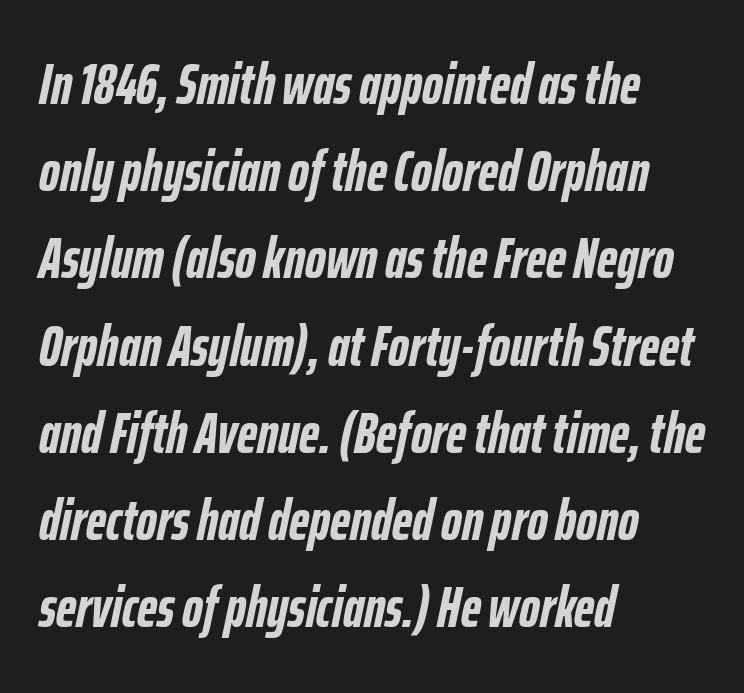
Q: Is the text bold? A: Yes.
Q: Is the text italic (slanted)? A: Yes, it leans right by about 12 degrees.
Q: Is the text underlined? A: No.
Q: How is the paragraph aligned? A: Left-aligned.
Q: Is the spacing between letters normal or unusually wide? A: Normal.
Q: Is the spacing between lines tight, normal or loose? A: Normal.
Q: Width (condensed, normal, or wide)? A: Condensed.
Q: Stroke contrast? A: Low.
Q: x-height? A: Medium.
Q: Monospaced? A: No.
